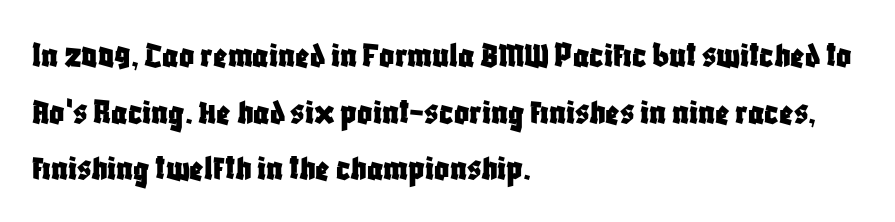
Examine the stroke ends and you'll find no serifs. Proportional: the letters do not fall into vertical columns. The letters stand straight up with perfectly vertical stems. Regarding leading, the lines here are spaced in the standard way.
